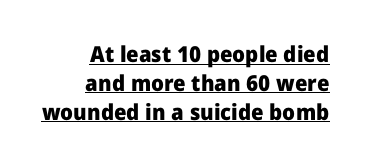
Q: Is the text bold? A: Yes.
Q: Is the text italic (slanted)? A: No, it is upright.
Q: Is the text underlined? A: Yes.
Q: How is the paragraph aligned? A: Right-aligned.
Q: Is the spacing between letters normal or unusually wide? A: Normal.
Q: Is the spacing between lines tight, normal or loose? A: Normal.
